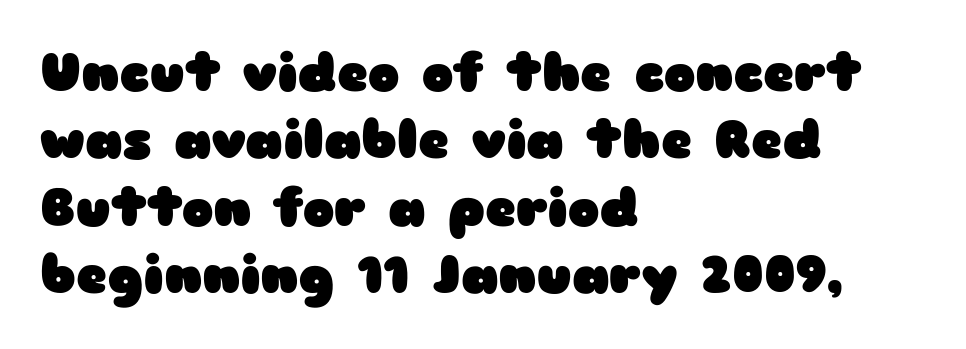
The text was rendered using a sans face with plain stroke endings. Honestly, there is no underline to notice here at all. Evenly set lines give the paragraph a standard silhouette. These lines were composed using upright roman letters. Look at the stroke-to-counter ratio: heavy, a bold. Characters follow at the spacing the type designer built in.
